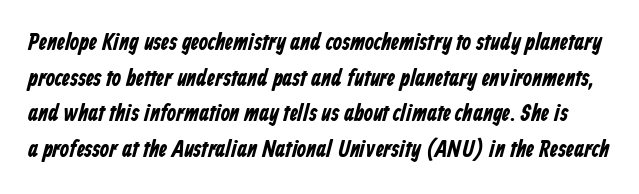
The sample has been set heavy, in full bold. A clean baseline with only descenders dipping below it. Standard letterfit; no display-style spreading of the glyphs. Line spacing here is normal.
